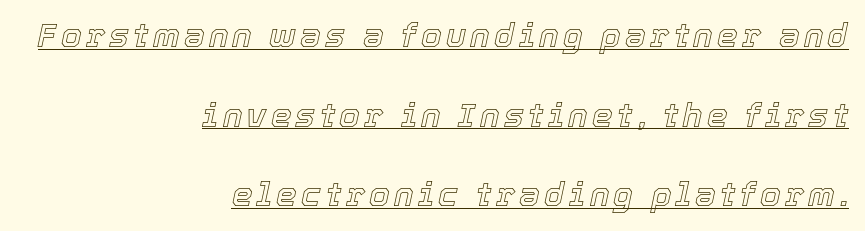
Airy leading. This sample is right-justified, so line beginnings fall wherever the words allow. Tall strokes in this sample are angled rather than plumb. Think of a printed novel: that variable character pitch is what you see here. The specimen includes a rule beneath the text block's lines.
